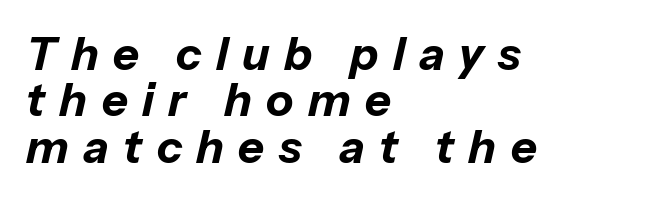
{"italic": "yes", "lean": "right", "slant_degrees": 13, "bold": "yes", "weight": "bold", "width": "normal", "stroke_contrast": "low", "x_height": "medium", "monospaced": "no", "underline": "no", "align": "left", "line_spacing": "tight", "line_spacing_ratio": 1.03, "letter_spacing": "wide", "letter_spacing_em": 0.32, "glyph_px": 45}
